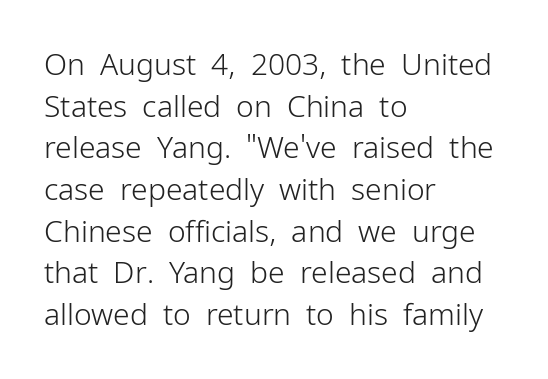
Any mark beneath the type? The region is blank. Characters remain perfectly vertical along every line. These lines are set flush left with a ragged right edge. Each letter keeps its own natural width here, so spacing adapts to shape. To sum up the face: it is a sans, with no serifs. A light-to-regular cut is what we see here.
